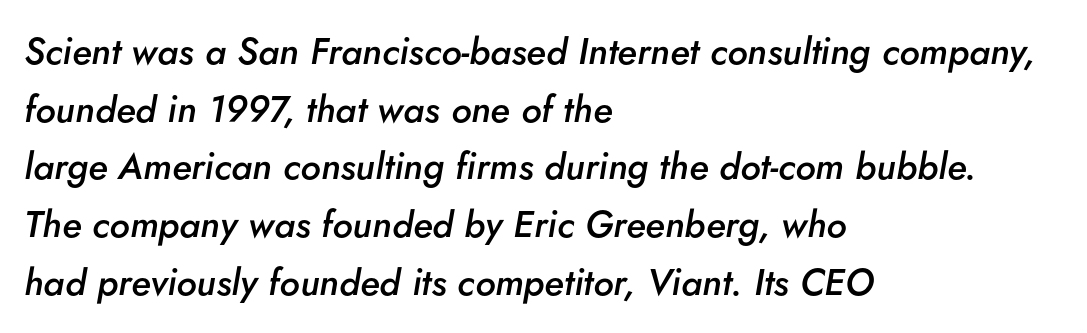
The gaps between neighbouring characters are ordinary and unremarkable. The face used here has a pronounced slope to its letters. Rows of type keep a routine distance in the vertical direction. Students, this is semibold: more ink than regular, less than bold.
